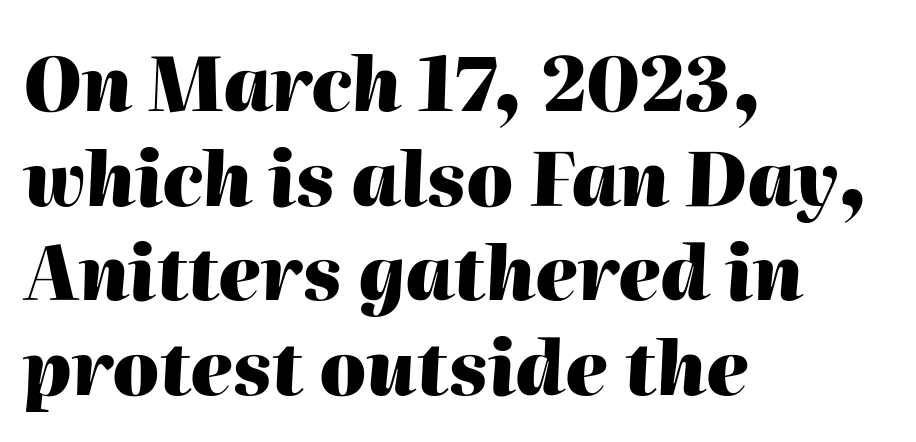
Q: Is the text bold? A: Yes.
Q: Is the text italic (slanted)? A: Yes, it leans right by about 2 degrees.
Q: Is the text underlined? A: No.
Q: How is the paragraph aligned? A: Left-aligned.
Q: Is the spacing between letters normal or unusually wide? A: Normal.
Q: Is the spacing between lines tight, normal or loose? A: Normal.
Q: Width (condensed, normal, or wide)? A: Normal.
Q: Stroke contrast? A: High.
Q: x-height? A: Medium.
Q: Monospaced? A: No.
